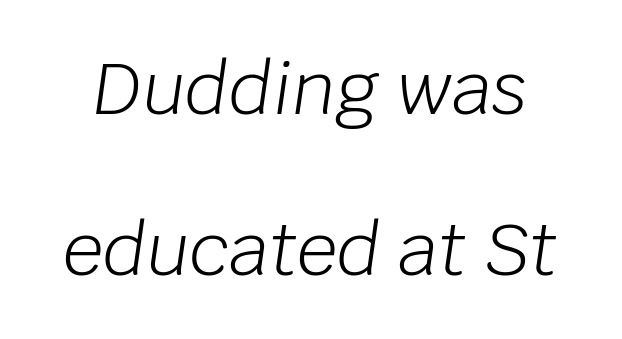
A bare baseline throughout the passage. Loosely led — the rows are spread out. The line texture is even and compact thanks to regular tracking. No letter is thick-stroked: the sample isn't bold. Yep, that's italic — everything's leaning.
